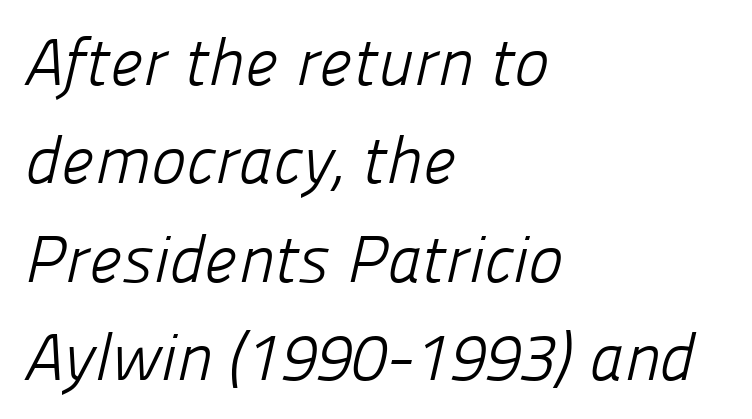
{"serif": "no", "bold": "no", "weight": "light", "width": "normal", "stroke_contrast": "low", "x_height": "medium", "monospaced": "no", "underline": "no", "align": "left", "line_spacing": "normal", "line_spacing_ratio": 1.49, "letter_spacing": "normal", "letter_spacing_em": 0.0, "glyph_px": 66}
